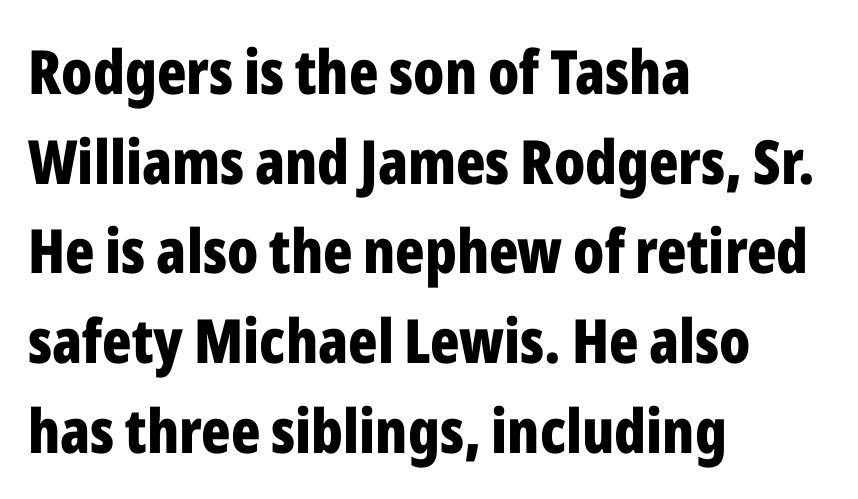
Is this a fixed-width face? No — the glyphs have proportional, varying widths. Regarding serifs, this sample does without them. The letterforms sit shoulder to shoulder at normal distance. Casual observation: everything's shoved over to the left. This block has exactly the height ordinary leading produces.
